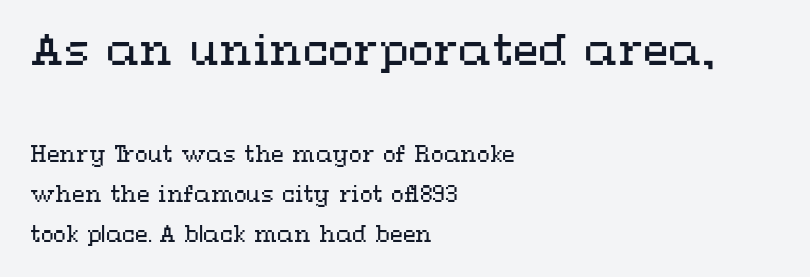
The image shows 42 px regular-weight, wide type, upright; set left-aligned, loose line spacing (1.91x), normal letter spacing, not underlined; the first (top) block is 2.0x larger; medium stroke contrast and a medium x-height.
